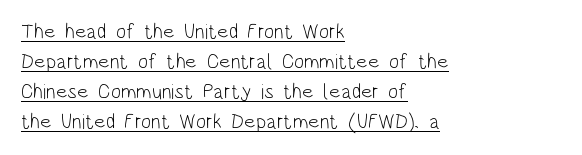
{"italic": "no", "bold": "no", "underline": "yes", "align": "left", "line_spacing": "normal", "line_spacing_ratio": 1.43, "letter_spacing": "normal", "letter_spacing_em": 0.0, "glyph_px": 21}
